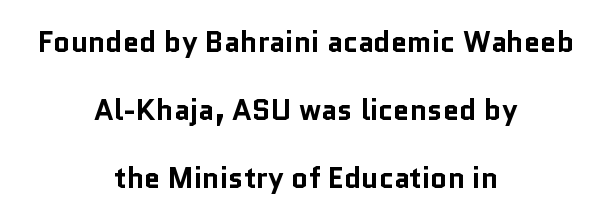
The image shows 29 px bold sans-serif type, upright; set centered, loose line spacing (2.34x), normal letter spacing, not underlined; low stroke contrast and a medium x-height.
